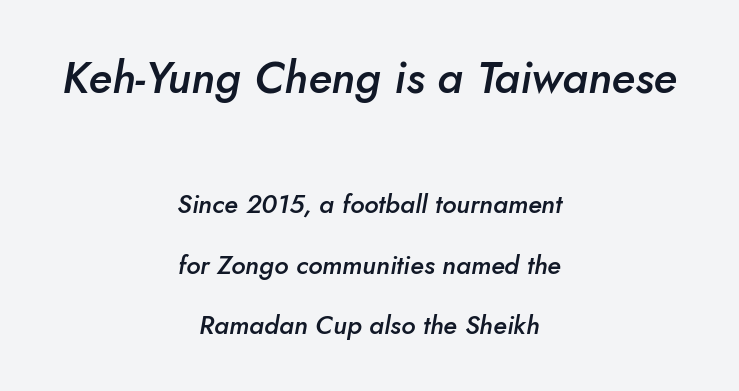
Q: Is the text bold? A: Semi-bold.
Q: Is the text italic (slanted)? A: Yes, it leans right by about 10 degrees.
Q: Is the text underlined? A: No.
Q: How is the paragraph aligned? A: Centered.
Q: Is the spacing between letters normal or unusually wide? A: Normal.
Q: Is the spacing between lines tight, normal or loose? A: Loose.
Q: Which block of text is set in a larger size, the first (top) or the second (bottom)? A: The first (top) one.
Q: Width (condensed, normal, or wide)? A: Normal.
Q: Stroke contrast? A: Low.
Q: x-height? A: Small.
Q: Monospaced? A: No.
